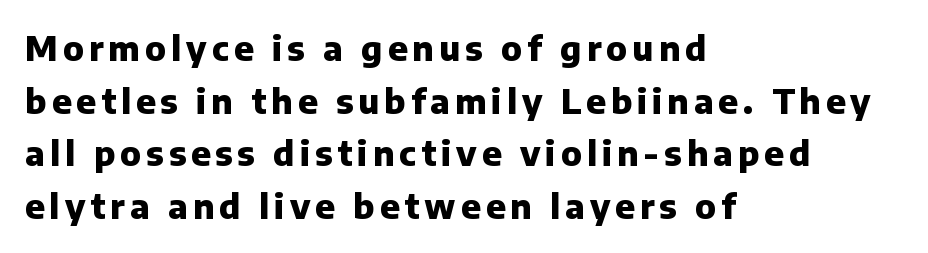
Q: Is the text bold? A: Yes.
Q: Is the text italic (slanted)? A: No, it is upright.
Q: Is the typeface a serif or a sans-serif typeface? A: Sans-serif.
Q: Is the text underlined? A: No.
Q: How is the paragraph aligned? A: Left-aligned.
Q: Is the spacing between lines tight, normal or loose? A: Normal.
Q: Width (condensed, normal, or wide)? A: Normal.
Q: Stroke contrast? A: Low.
Q: x-height? A: Medium.
Q: Monospaced? A: No.
